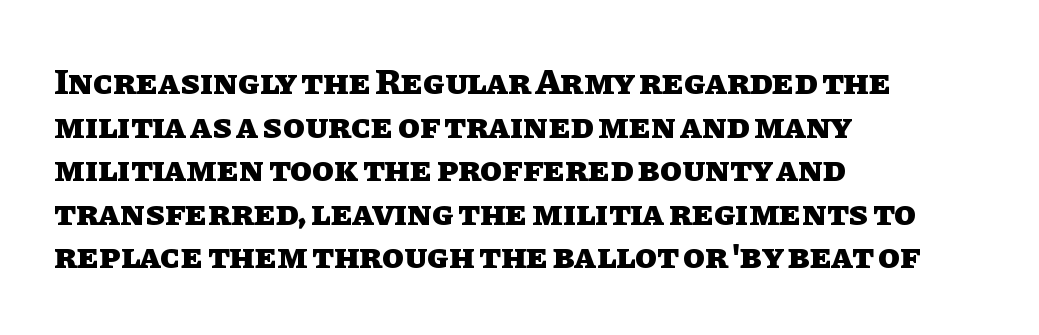
The image shows 36 px heavy type, upright; set left-aligned, line spacing 1.21x, normal letter spacing, not underlined; low stroke contrast and a large x-height.
